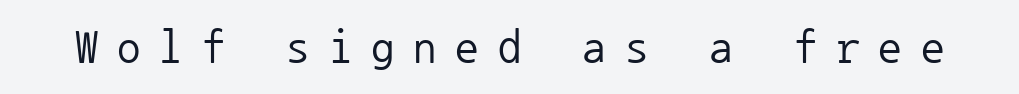
The image shows 47 px regular-weight sans-serif type, upright, monospaced; set unusually wide letter spacing (+0.4 em), not underlined; low stroke contrast and a medium x-height.
